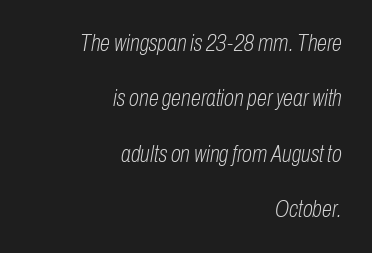
The image shows 23 px text type, italic (leaning right); set right-aligned, loose line spacing (2.41x), normal letter spacing, not underlined.
